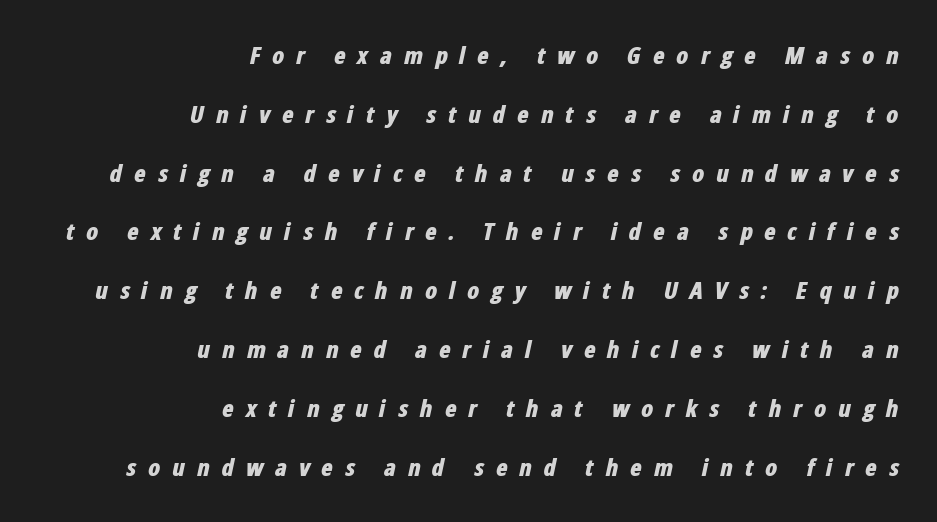
{"italic": "yes", "lean": "right", "slant_degrees": 12, "bold": "yes", "underline": "no", "align": "right", "line_spacing": "loose", "line_spacing_ratio": 2.45, "letter_spacing": "wide", "letter_spacing_em": 0.48, "glyph_px": 24}
